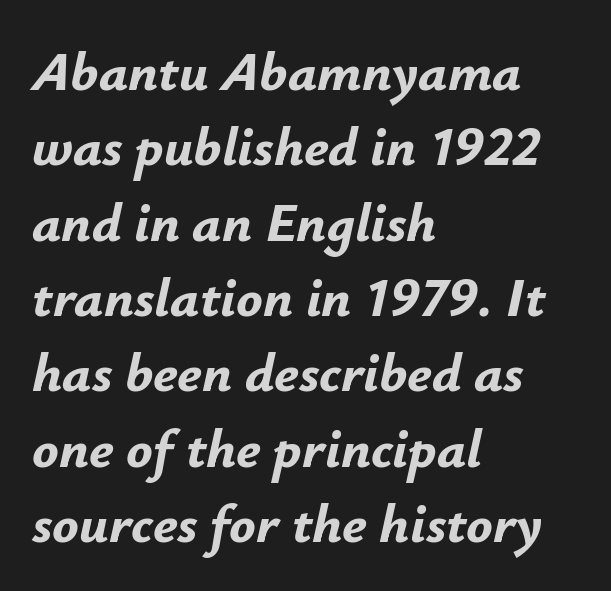
Just letters on the line, the space beneath them empty. Proportional: the letters do not fall into vertical columns. Rendered with sloped, italic letterforms. Casual observation: everything's shoved over to the left. Heft: maximum for text — a bold. The lines sit at an ordinary, default distance from one another.
